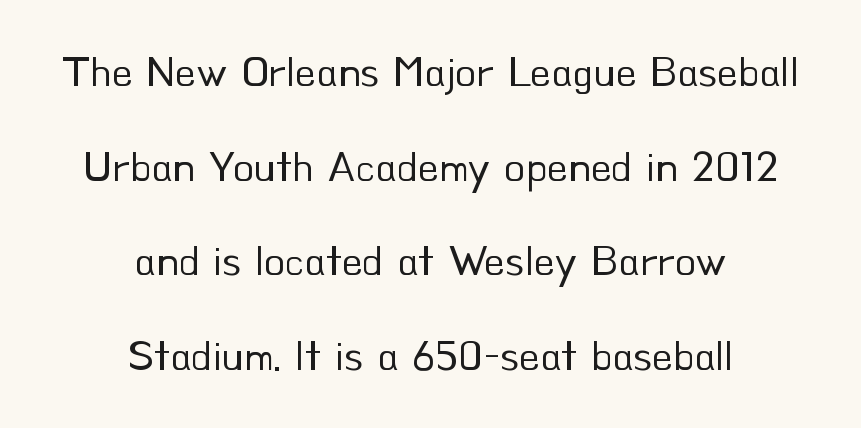
Character widths vary here, with narrow letters taking less room than wide ones. The baseline area is clear. Weight class: somewhere from thin through regular. Baseline-to-baseline distance is far greater than the letter height. The type is set solid horizontally, with unmodified tracking.
